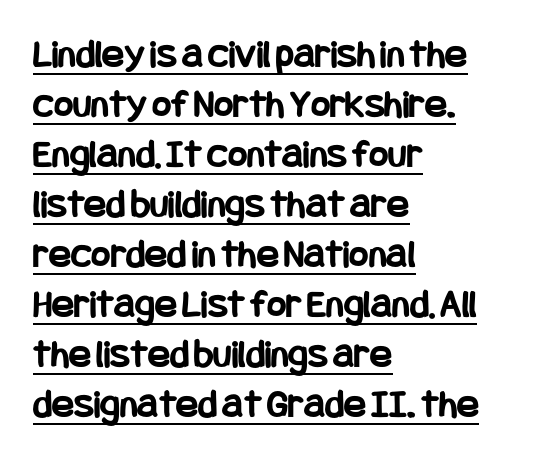
{"serif": "no", "italic": "no", "bold": "yes", "weight": "bold", "width": "condensed", "stroke_contrast": "low", "x_height": "large", "underline": "yes", "align": "left", "line_spacing_ratio": 1.22, "letter_spacing": "normal", "letter_spacing_em": 0.0, "glyph_px": 41}
